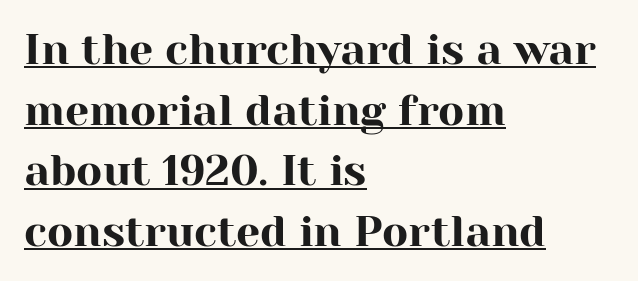
The image shows 43 px serif type, upright; set left-aligned, normal line spacing (1.41x), normal letter spacing, underlined; high stroke contrast and a medium x-height.
